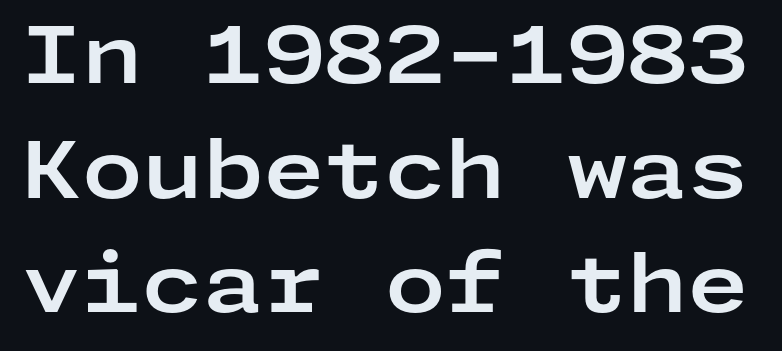
The image shows 78 px bold, wide sans-serif type, upright; set normal line spacing (1.47x), normal letter spacing, not underlined; low stroke contrast and a medium x-height.
